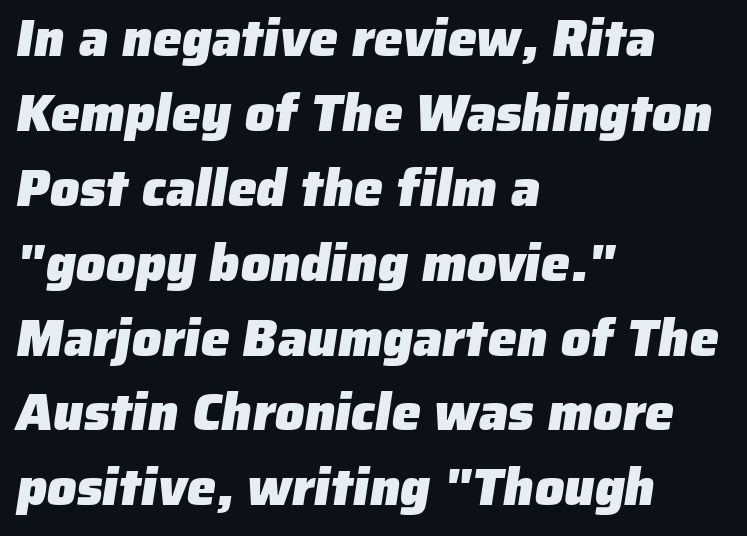
Does the copy run flush right? No — it runs flush left. Compared with typical paragraphs, the rows here are spaced about the same. Note the varied advance widths — an 'i' is clearly narrower than an 'm'. The rendering keeps characters at their native spacing.
